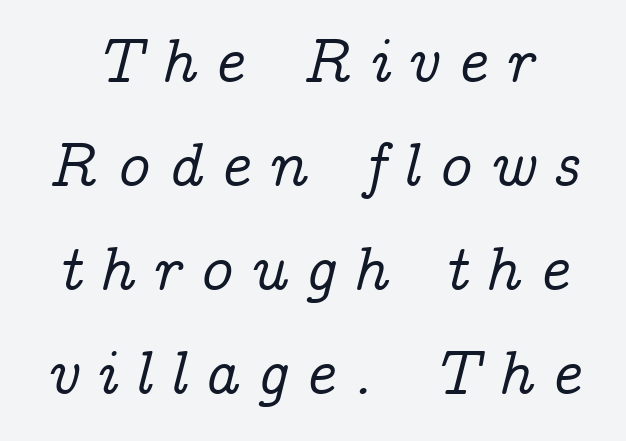
The image shows 63 px serif type, italic (leaning right); set normal line spacing (1.65x), unusually wide letter spacing (+0.28 em), not underlined; low stroke contrast and a medium x-height.
